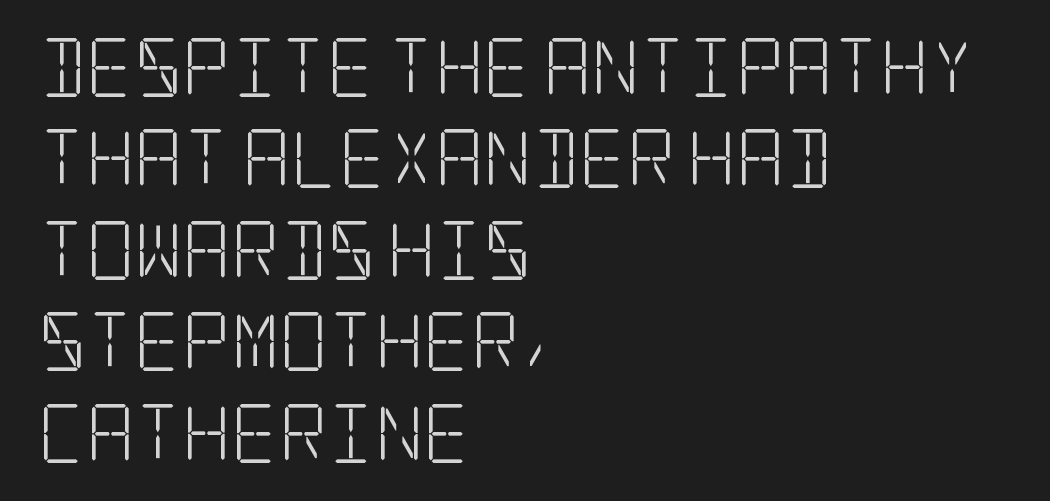
{"serif": "yes", "italic": "no", "bold": "no", "weight": "light", "width": "condensed", "stroke_contrast": "low", "x_height": "large", "underline": "no", "align": "left", "line_spacing": "normal", "line_spacing_ratio": 1.55, "letter_spacing": "normal", "letter_spacing_em": 0.0, "glyph_px": 59}
